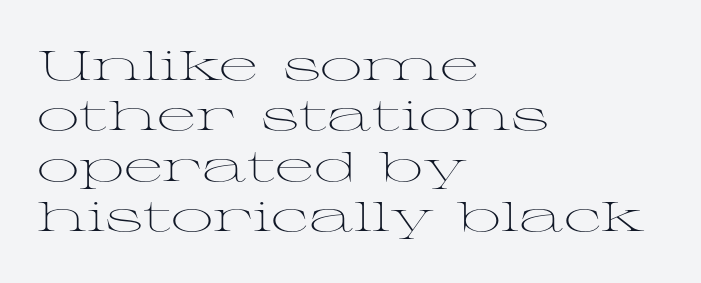
Q: Is the text bold? A: No.
Q: Is the text italic (slanted)? A: No, it is upright.
Q: Is the typeface a serif or a sans-serif typeface? A: Serif.
Q: Is the text underlined? A: No.
Q: How is the paragraph aligned? A: Left-aligned.
Q: Is the spacing between letters normal or unusually wide? A: Normal.
Q: Width (condensed, normal, or wide)? A: Wide.
Q: Stroke contrast? A: Medium.
Q: x-height? A: Medium.
Q: Monospaced? A: No.
